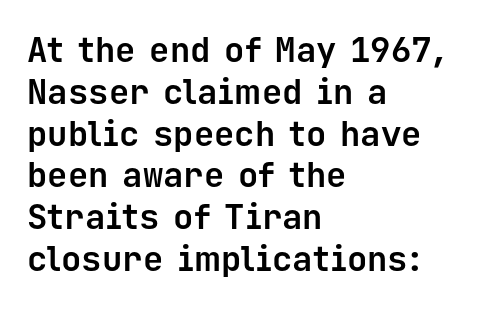
Each line starts at the same left margin while the right side varies. Standard letterfit; no display-style spreading of the glyphs. Descenders hang freely into open space. Upright lettering throughout.
